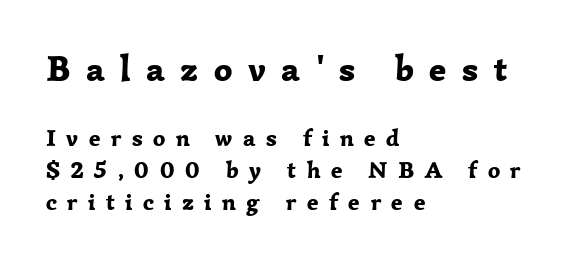
Notice how descenders clear the ascenders below comfortably — that's standard leading. Posture: vertical. The typeface chosen for these lines features serifs. If you drew a ruler down the left edge, every line would touch it. Tracking value appears strongly positive — letters spread wide. Caption: bold face, heavy strokes.
